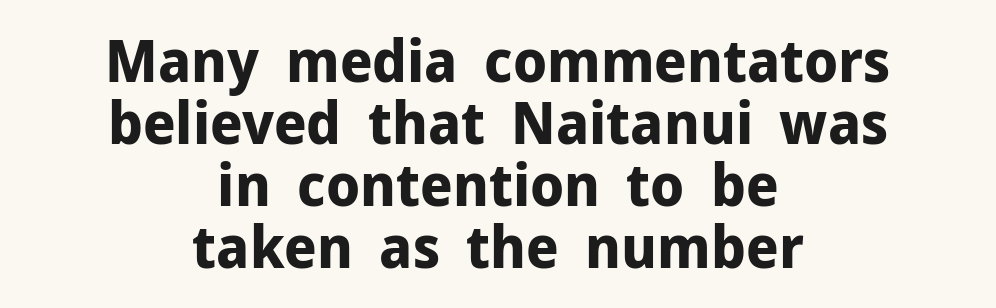
The image shows 59 px bold sans-serif type, upright; set centered, tight line spacing (1.05x), normal letter spacing, not underlined; low stroke contrast and a medium x-height.
